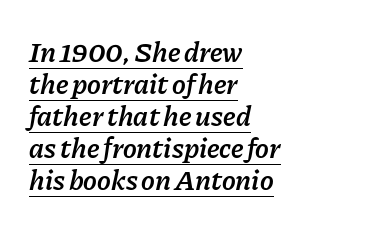
The image shows 29 px semibold type, italic (leaning right); set left-aligned, tight line spacing (1.1x), normal letter spacing, underlined; low stroke contrast and a medium x-height.
